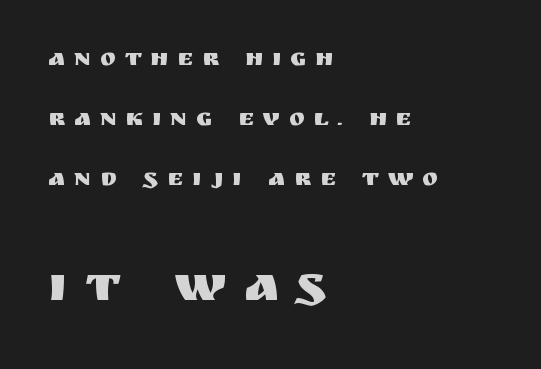
The image shows 49 px sans-serif type, upright; set left-aligned, loose line spacing (2.49x), unusually wide letter spacing (+0.37 em), not underlined; the second (bottom) block is 2.04x larger; medium stroke contrast and a large x-height.
